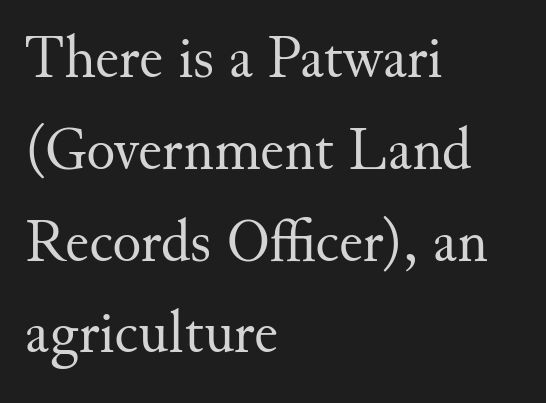
{"serif": "yes", "italic": "no", "bold": "no", "weight": "regular", "width": "normal", "stroke_contrast": "medium", "x_height": "small", "monospaced": "no", "underline": "no", "align": "left", "line_spacing": "normal", "line_spacing_ratio": 1.53, "letter_spacing": "normal", "letter_spacing_em": 0.0, "glyph_px": 60}
